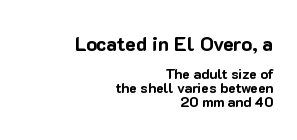
Underlining? Definitely not there. Which chunk is bigger? The first one — the top block dwarfs the bottom. A full-strength bold gives these letters their thick strokes. The typography opts for an upright posture over an oblique one. Each line ends at the same right margin while the left side varies. The face used here is rendered with its standard letterfit.
